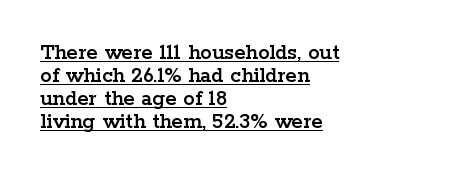
Q: Is the text italic (slanted)? A: No, it is upright.
Q: Is the text underlined? A: Yes.
Q: How is the paragraph aligned? A: Left-aligned.
Q: Is the spacing between letters normal or unusually wide? A: Normal.
Q: Is the spacing between lines tight, normal or loose? A: Tight.
